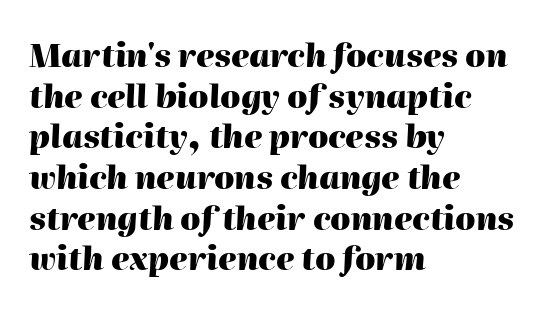
Q: Is the text bold? A: Yes.
Q: Is the text italic (slanted)? A: Yes, it leans right by about 2 degrees.
Q: Is the text underlined? A: No.
Q: How is the paragraph aligned? A: Left-aligned.
Q: Is the spacing between letters normal or unusually wide? A: Normal.
Q: Is the spacing between lines tight, normal or loose? A: Normal.
Q: Width (condensed, normal, or wide)? A: Normal.
Q: Stroke contrast? A: High.
Q: x-height? A: Medium.
Q: Monospaced? A: No.
